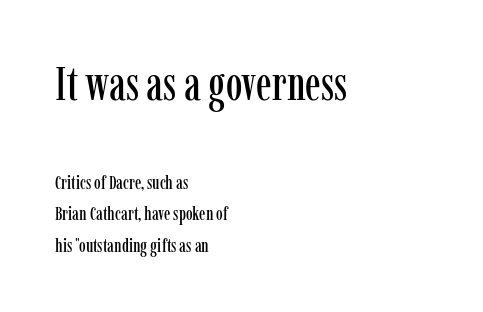
Q: Is the text italic (slanted)? A: No, it is upright.
Q: Is the typeface a serif or a sans-serif typeface? A: Serif.
Q: Is the text underlined? A: No.
Q: How is the paragraph aligned? A: Left-aligned.
Q: Is the spacing between letters normal or unusually wide? A: Normal.
Q: Is the spacing between lines tight, normal or loose? A: Normal.
Q: Which block of text is set in a larger size, the first (top) or the second (bottom)? A: The first (top) one.
Q: Width (condensed, normal, or wide)? A: Condensed.
Q: Stroke contrast? A: Low.
Q: x-height? A: Medium.
Q: Monospaced? A: No.
